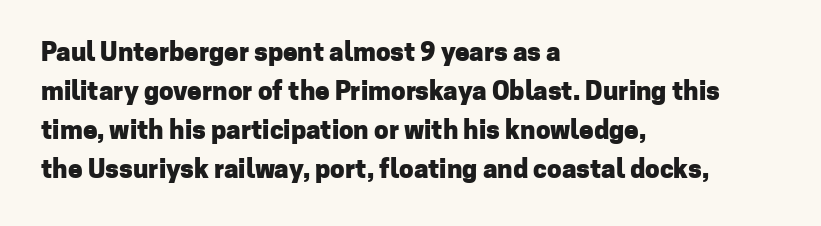
{"italic": "no", "bold": "yes", "underline": "no", "align": "left", "line_spacing": "normal", "line_spacing_ratio": 1.5, "letter_spacing": "normal", "letter_spacing_em": 0.0, "glyph_px": 26}
